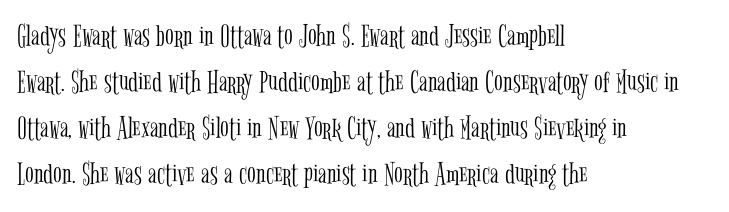
The image shows 32 px light, condensed serif type, upright; set left-aligned, normal line spacing (1.44x), normal letter spacing, not underlined; low stroke contrast and a medium x-height.
